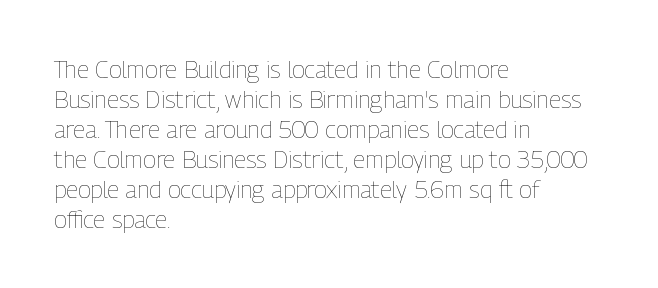
Honestly, there is no underline to notice here at all. The font's upright variant was chosen for this text. Horizontally, the lines are justified to the leading edge only. Bold? No — there's no thickening of the strokes.
